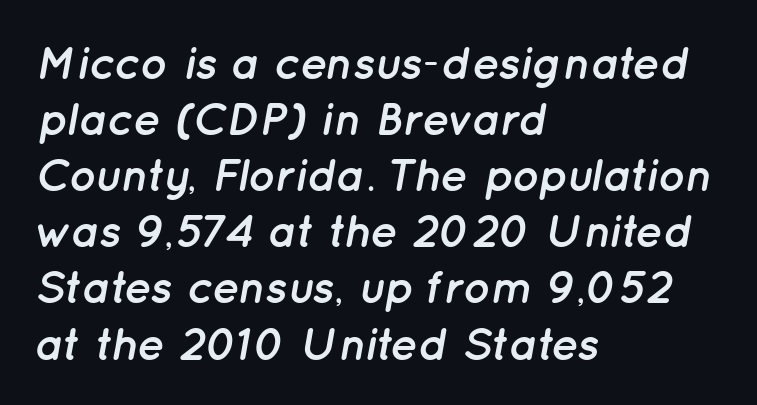
{"italic": "yes", "lean": "right", "slant_degrees": 12, "bold": "yes", "weight": "semibold", "width": "normal", "stroke_contrast": "low", "x_height": "medium", "monospaced": "no", "underline": "no", "align": "left", "line_spacing_ratio": 1.22, "letter_spacing": "normal", "letter_spacing_em": 0.0, "glyph_px": 46}
